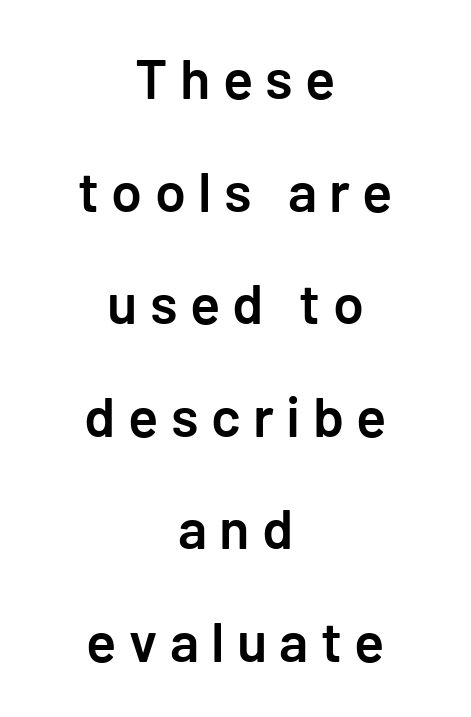
The image shows 56 px semibold sans-serif type, upright; set centered, loose line spacing (2.01x), unusually wide letter spacing (+0.22 em), not underlined; low stroke contrast and a medium x-height.
